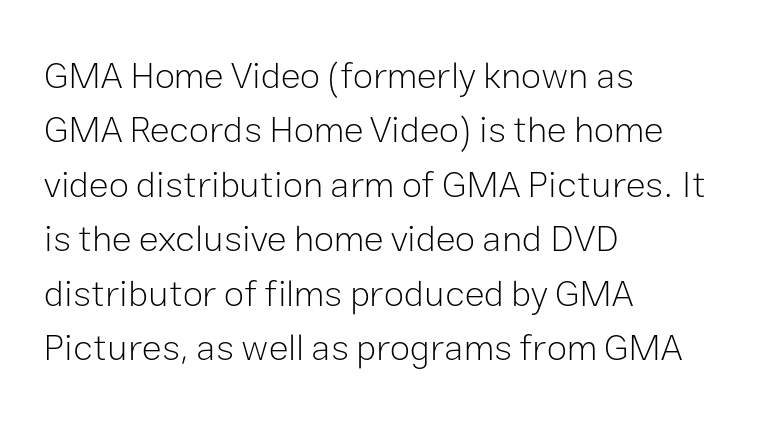
Varying glyph widths throughout — classic text-font behaviour. Look at the bottom of the vertical strokes: they stop flat, with no serifs. Honestly, the row spacing looks completely unremarkable. The passage shown is not bold in any degree.
